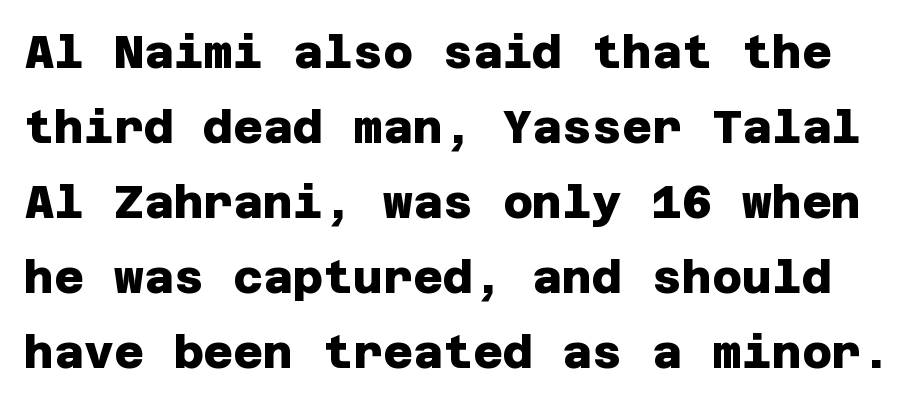
Look at the stroke-to-counter ratio: heavy, a bold. A clean baseline with only descenders dipping below it. This sample uses plain, unmodified letter spacing. What kind of face is this? One without serifs — a sans. Regular leading.
